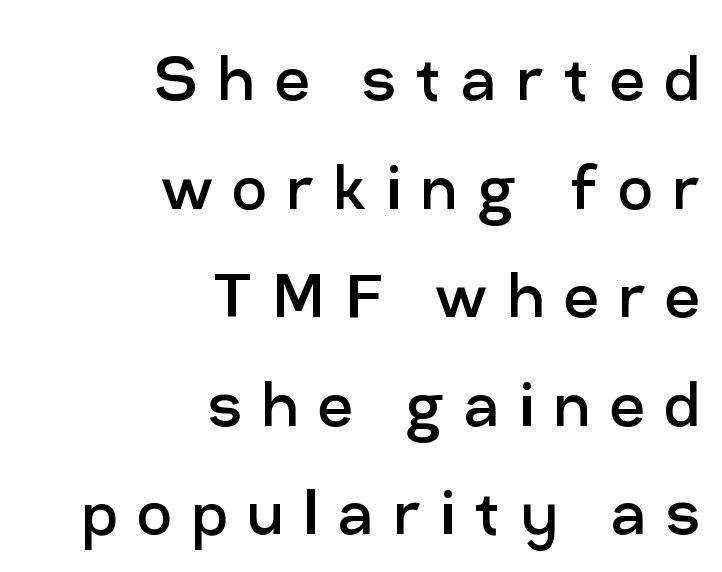
Q: Is the text bold? A: No.
Q: Is the text italic (slanted)? A: No, it is upright.
Q: Is the typeface a serif or a sans-serif typeface? A: Sans-serif.
Q: Is the text underlined? A: No.
Q: How is the paragraph aligned? A: Right-aligned.
Q: Is the spacing between letters normal or unusually wide? A: Unusually wide.
Q: Is the spacing between lines tight, normal or loose? A: Normal.
Q: Width (condensed, normal, or wide)? A: Normal.
Q: Stroke contrast? A: Low.
Q: x-height? A: Medium.
Q: Monospaced? A: No.
